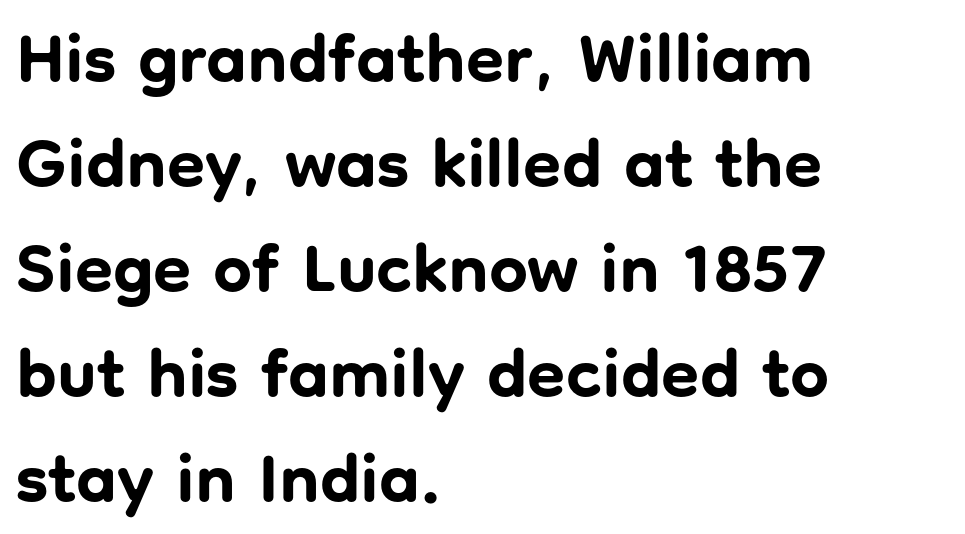
{"serif": "no", "italic": "no", "bold": "yes", "weight": "bold", "width": "normal", "stroke_contrast": "low", "x_height": "medium", "monospaced": "no", "underline": "no", "align": "left", "line_spacing": "normal", "line_spacing_ratio": 1.52, "letter_spacing": "normal", "letter_spacing_em": 0.0, "glyph_px": 69}
